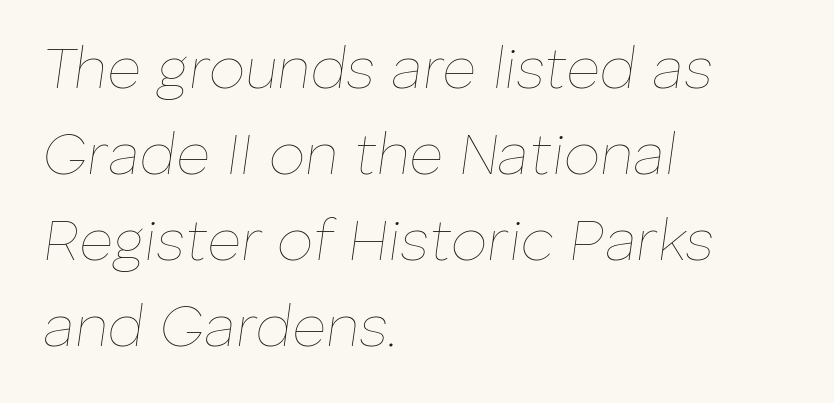
The image shows 58 px thin type, italic (leaning right); set left-aligned, normal line spacing (1.48x), normal letter spacing, not underlined; low stroke contrast and a medium x-height.
